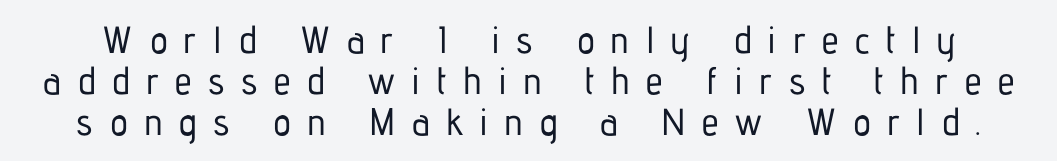
The image shows 38 px condensed sans-serif type, upright; set tight line spacing (1.08x), unusually wide letter spacing (+0.43 em), not underlined; low stroke contrast and a medium x-height.
